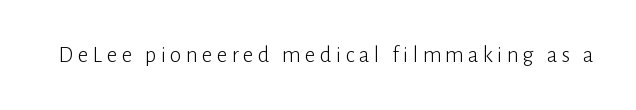
Q: Is the text bold? A: No.
Q: Is the text italic (slanted)? A: No, it is upright.
Q: Is the text underlined? A: No.
